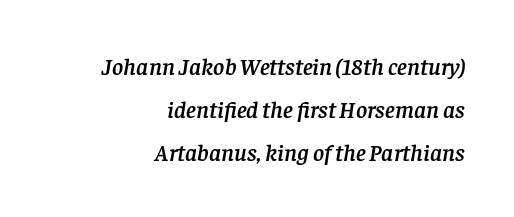
{"italic": "yes", "lean": "right", "slant_degrees": 8, "underline": "no", "align": "right", "line_spacing_ratio": 1.8, "letter_spacing": "normal", "letter_spacing_em": 0.0, "glyph_px": 24}
